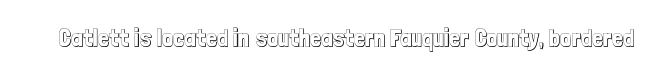
The image shows 24 px text type, upright; set normal letter spacing, not underlined.
